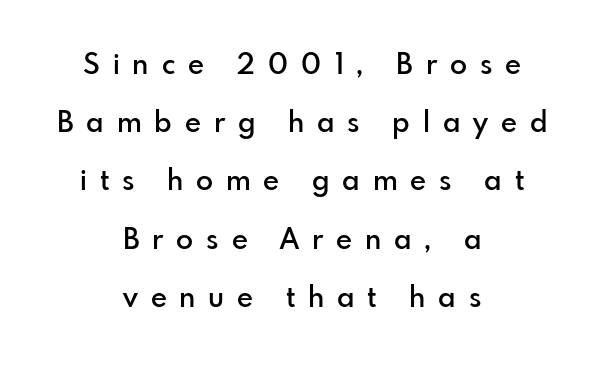
Q: Is the text bold? A: Semi-bold.
Q: Is the text italic (slanted)? A: No, it is upright.
Q: Is the typeface a serif or a sans-serif typeface? A: Sans-serif.
Q: Is the text underlined? A: No.
Q: How is the paragraph aligned? A: Centered.
Q: Is the spacing between letters normal or unusually wide? A: Unusually wide.
Q: Is the spacing between lines tight, normal or loose? A: Loose.
Q: Width (condensed, normal, or wide)? A: Normal.
Q: Stroke contrast? A: Low.
Q: x-height? A: Small.
Q: Monospaced? A: No.
